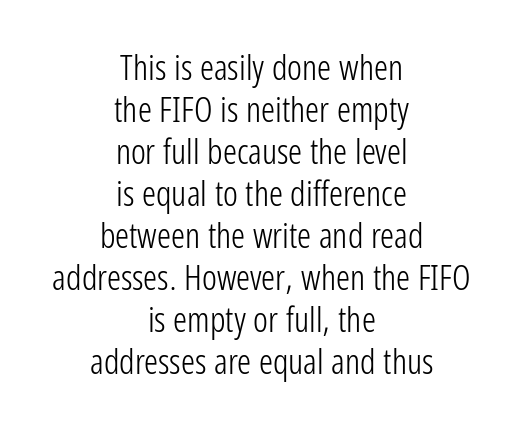
Q: Is the text bold? A: No.
Q: Is the text italic (slanted)? A: No, it is upright.
Q: Is the typeface a serif or a sans-serif typeface? A: Sans-serif.
Q: Is the text underlined? A: No.
Q: How is the paragraph aligned? A: Centered.
Q: Is the spacing between letters normal or unusually wide? A: Normal.
Q: Width (condensed, normal, or wide)? A: Condensed.
Q: Stroke contrast? A: Low.
Q: x-height? A: Medium.
Q: Monospaced? A: No.
